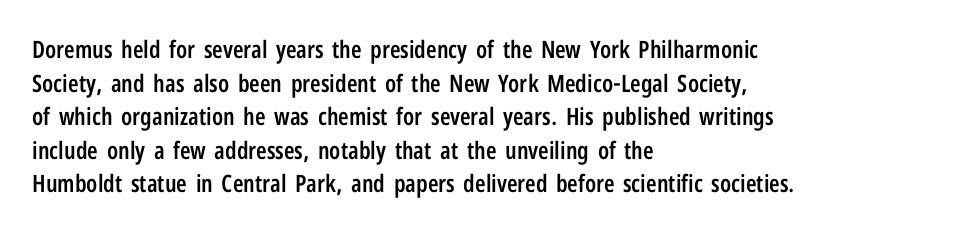
The image shows 24 px text type, upright; set left-aligned, normal line spacing (1.4x), normal letter spacing, not underlined.
